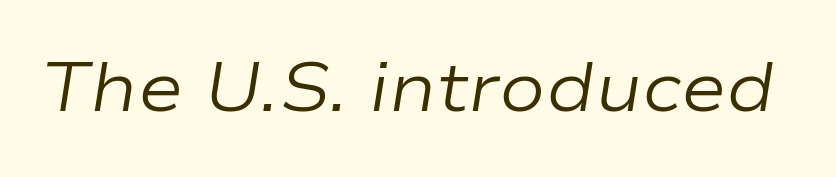
Slant detected: the letters are inclined. Descenders hang freely into open space. Nothing heavy about these letters — not bold at all. Inter-character spacing is left at the font's built-in metrics. Do the characters align in a grid? No, the font is proportional.
